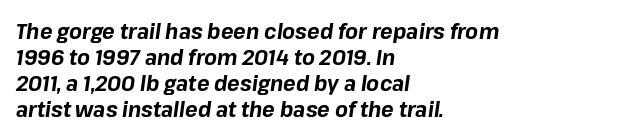
Q: Is the text bold? A: Yes.
Q: Is the text italic (slanted)? A: Yes, it leans right by about 8 degrees.
Q: Is the text underlined? A: No.
Q: How is the paragraph aligned? A: Left-aligned.
Q: Is the spacing between letters normal or unusually wide? A: Normal.
